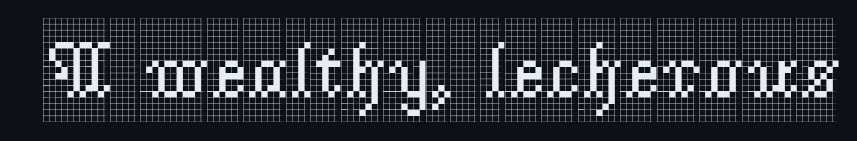
{"serif": "yes", "italic": "no", "width": "condensed", "x_height": "large", "monospaced": "no", "underline": "no", "letter_spacing": "normal", "letter_spacing_em": 0.0, "glyph_px": 79}
